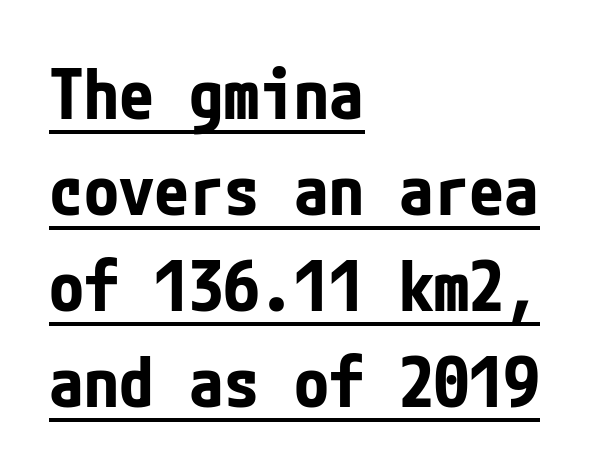
The characters look thick and weighty, a clear bold. When letters stand straight like this, we call the style roman or upright. Where is the straight margin? On the left. The face used here is a sans, in the tradition of grotesques and geometrics.
